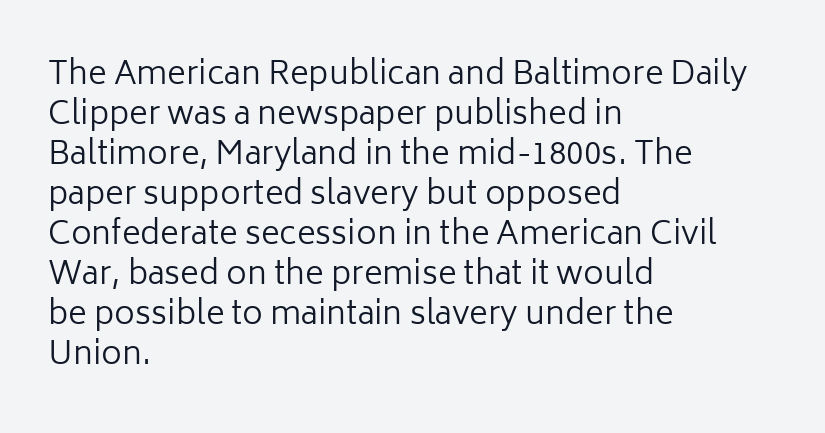
You could call the tracking neutral — neither tight nor loose. A sans-serif font was chosen for this passage. On a weight scale, this lands at 450 or below. Leading matches the norm, producing a regular column. Vertical strokes here are truly vertical. This sample has the flowing, uneven cadence of proportional lettering.
